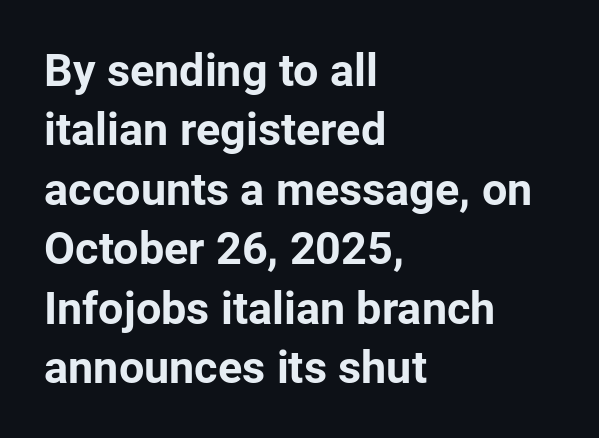
The baseline area is clear. The typesetting leans heavy: a genuine bold. Upright lettering throughout. Students, observe: this is what conventionally led text looks like.
